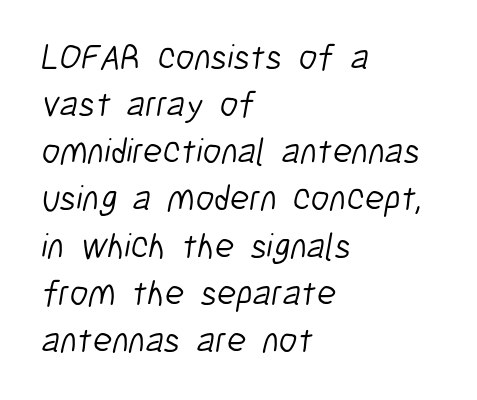
{"serif": "no", "bold": "no", "weight": "light", "width": "condensed", "stroke_contrast": "low", "x_height": "medium", "monospaced": "no", "underline": "no", "align": "left", "line_spacing": "normal", "line_spacing_ratio": 1.31, "letter_spacing": "normal", "letter_spacing_em": 0.0, "glyph_px": 36}
